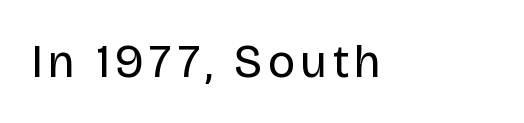
Q: Is the text bold? A: No.
Q: Is the text italic (slanted)? A: No, it is upright.
Q: Is the typeface a serif or a sans-serif typeface? A: Sans-serif.
Q: Is the text underlined? A: No.
Q: Width (condensed, normal, or wide)? A: Condensed.
Q: Stroke contrast? A: Low.
Q: x-height? A: Large.
Q: Monospaced? A: No.
